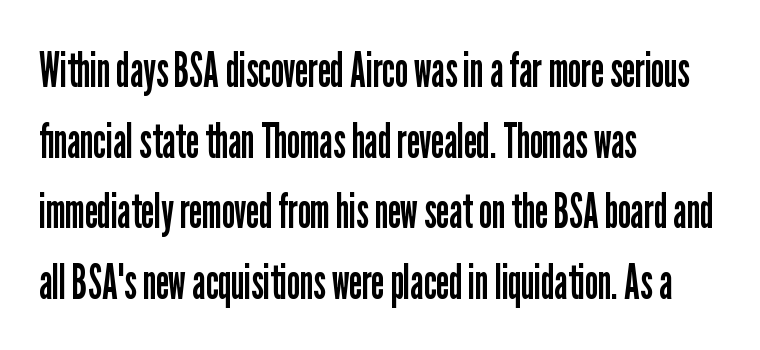
Q: Is the text bold? A: No.
Q: Is the text italic (slanted)? A: No, it is upright.
Q: Is the typeface a serif or a sans-serif typeface? A: Sans-serif.
Q: Is the text underlined? A: No.
Q: How is the paragraph aligned? A: Left-aligned.
Q: Is the spacing between letters normal or unusually wide? A: Normal.
Q: Is the spacing between lines tight, normal or loose? A: Normal.
Q: Width (condensed, normal, or wide)? A: Condensed.
Q: Stroke contrast? A: Low.
Q: x-height? A: Medium.
Q: Monospaced? A: No.
